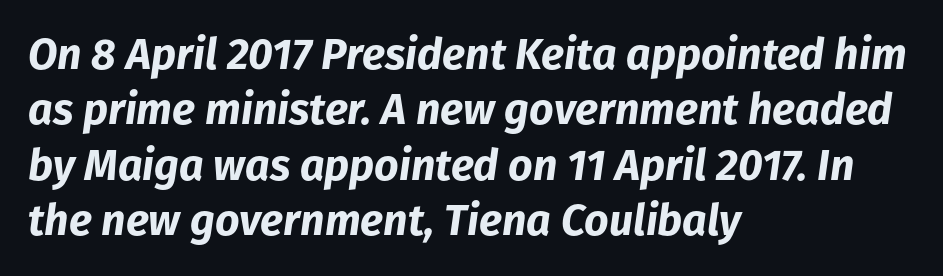
Alignment: flush left. The tracking reads as untouched default to a designer's eye. The string is rendered with underlining switched off. Summary of vertical rhythm: regular, with standard interline spacing. Spacing verdict: proportional, widths tailored to each character. If you drew a line through each stem, it would be angled.
